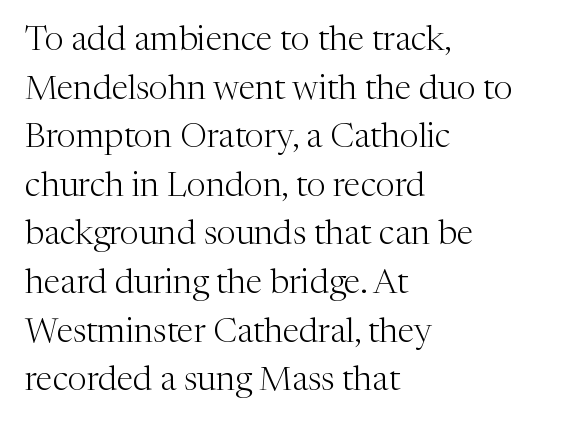
The passage shown is typed in a proportional face where columns would drift. Stroke terminals: seriffed. The vertical gap from one line to the next is medium. Caption: multi-line text, flush left, ragged right.
